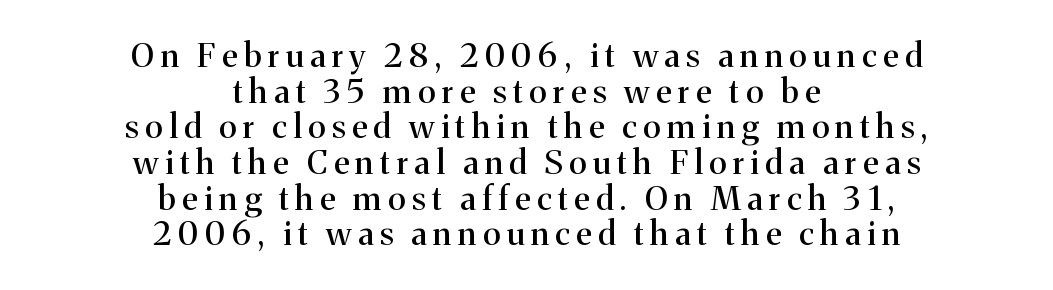
Tightly led — the rows are bunched. Lines of text with bare space underneath. Observe the wide spacing: letters keep a clear distance from each other. In terms of letterform style, serifs are clearly present. Is there any slant? The stems are plumb. Is the block centered? Yes — each line is placed symmetrically about the middle.
